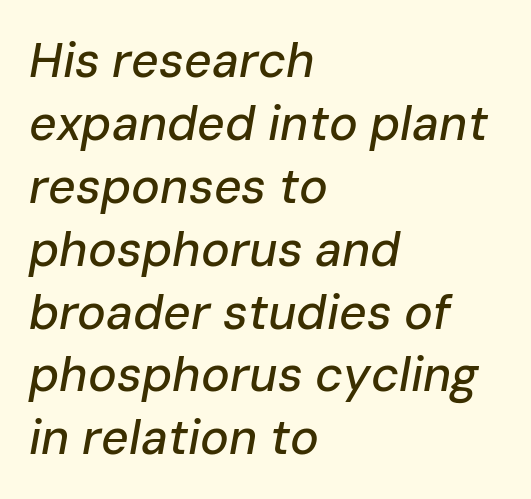
{"italic": "yes", "lean": "right", "slant_degrees": 10, "width": "normal", "stroke_contrast": "low", "x_height": "medium", "monospaced": "no", "underline": "no", "align": "left", "line_spacing": "normal", "line_spacing_ratio": 1.31, "letter_spacing": "normal", "letter_spacing_em": 0.0, "glyph_px": 48}
